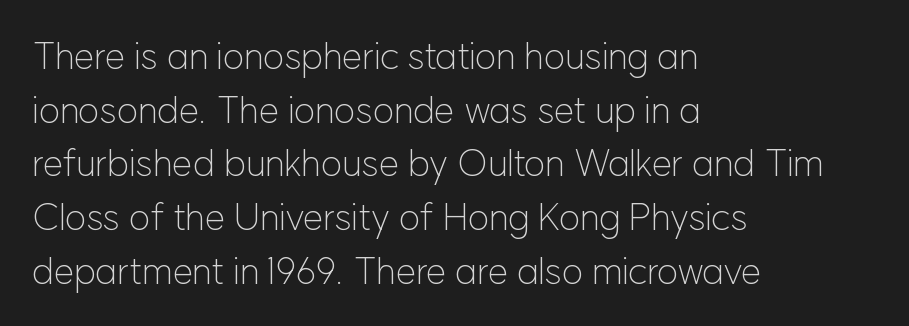
Q: Is the text bold? A: No.
Q: Is the text italic (slanted)? A: No, it is upright.
Q: Is the typeface a serif or a sans-serif typeface? A: Sans-serif.
Q: Is the text underlined? A: No.
Q: How is the paragraph aligned? A: Left-aligned.
Q: Is the spacing between letters normal or unusually wide? A: Normal.
Q: Is the spacing between lines tight, normal or loose? A: Normal.
Q: Width (condensed, normal, or wide)? A: Normal.
Q: Stroke contrast? A: Low.
Q: x-height? A: Medium.
Q: Monospaced? A: No.
